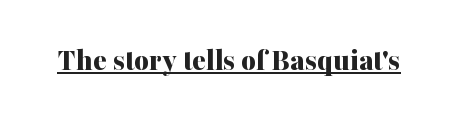
Q: Is the text bold? A: Yes.
Q: Is the text italic (slanted)? A: No, it is upright.
Q: Is the typeface a serif or a sans-serif typeface? A: Serif.
Q: Is the text underlined? A: Yes.
Q: Is the spacing between letters normal or unusually wide? A: Normal.
Q: Width (condensed, normal, or wide)? A: Normal.
Q: Stroke contrast? A: Medium.
Q: x-height? A: Medium.
Q: Monospaced? A: No.
